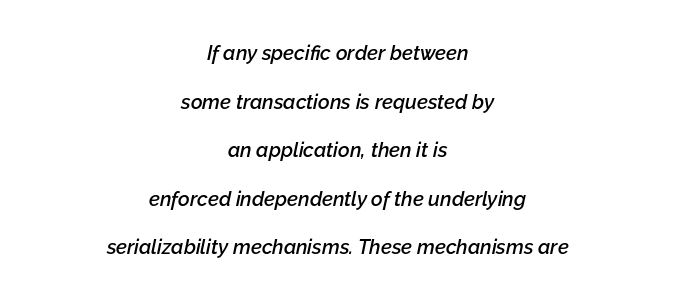
The axis of the letterforms is tilted away from vertical. Anything drawn beneath the words? Only blank space. The strokes are fattened partway — semibold, not bold. Loosely led — the rows are spread out.
